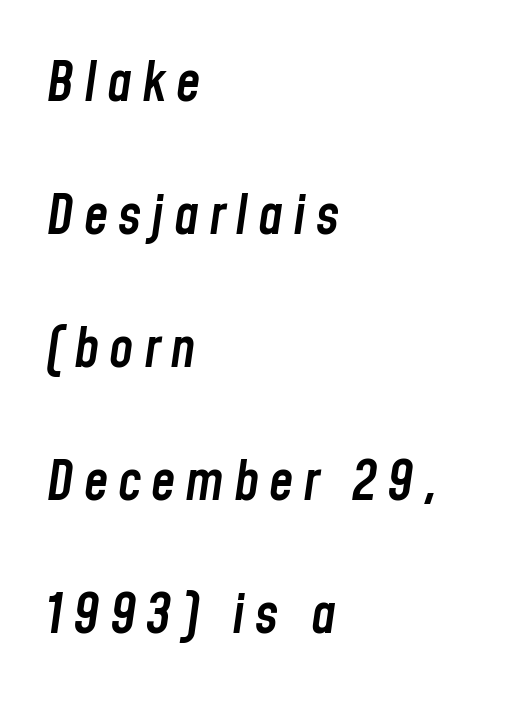
The image shows 55 px semibold, condensed type, italic (leaning right); set left-aligned, loose line spacing (2.42x), not underlined; low stroke contrast and a medium x-height.
